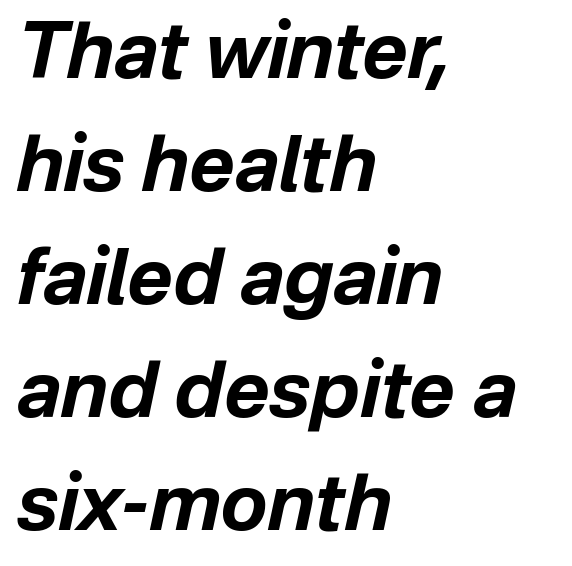
The image shows 78 px bold type, italic (leaning right); set left-aligned, normal line spacing (1.45x), normal letter spacing, not underlined; low stroke contrast and a medium x-height.
